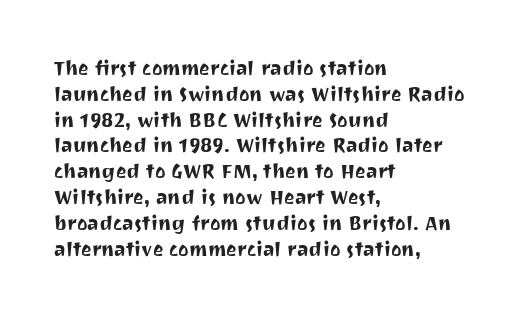
Q: Is the text italic (slanted)? A: No, it is upright.
Q: Is the text underlined? A: No.
Q: How is the paragraph aligned? A: Left-aligned.
Q: Is the spacing between letters normal or unusually wide? A: Normal.
Q: Is the spacing between lines tight, normal or loose? A: Normal.
